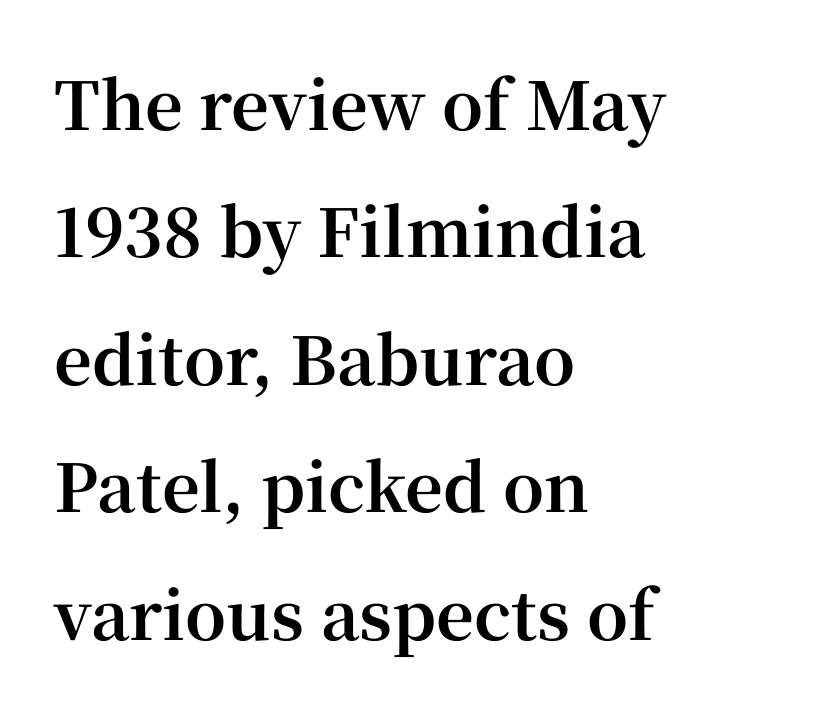
Q: Is the text bold? A: Yes.
Q: Is the text italic (slanted)? A: No, it is upright.
Q: Is the typeface a serif or a sans-serif typeface? A: Serif.
Q: Is the text underlined? A: No.
Q: How is the paragraph aligned? A: Left-aligned.
Q: Is the spacing between letters normal or unusually wide? A: Normal.
Q: Is the spacing between lines tight, normal or loose? A: Loose.
Q: Width (condensed, normal, or wide)? A: Normal.
Q: Stroke contrast? A: High.
Q: x-height? A: Medium.
Q: Monospaced? A: No.
